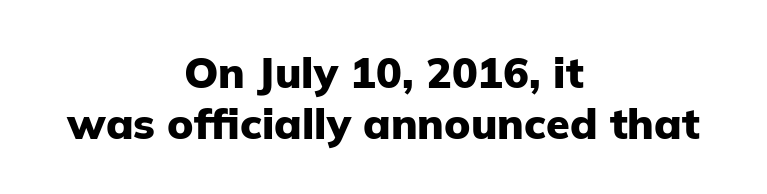
You could not count columns in this text — the font is proportionally spaced. Compared with typical body copy, the letter spacing here is the same. Grotesque or geometric, the face here clearly has no serifs. A roman cut, with each character standing at attention. Honestly, there is no underline to notice here at all. Pretty heavy lettering here — definitely bold.
